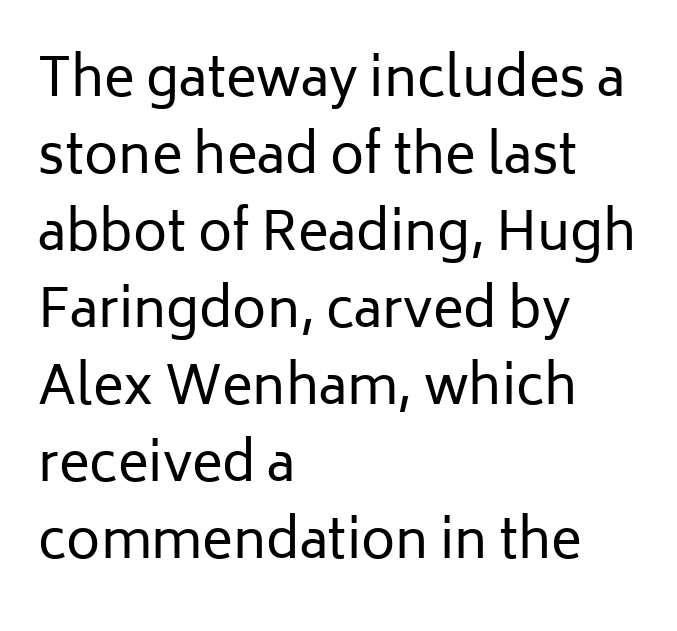
{"serif": "no", "italic": "no", "bold": "no", "weight": "regular", "width": "normal", "stroke_contrast": "low", "x_height": "medium", "monospaced": "no", "underline": "no", "align": "left", "line_spacing": "normal", "line_spacing_ratio": 1.48, "letter_spacing": "normal", "letter_spacing_em": 0.0, "glyph_px": 52}
